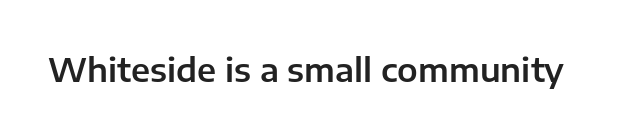
Is the letter spacing exaggerated? No — it looks like the ordinary default. A clean baseline with only descenders dipping below it. Is this a sans? Yes — the strokes have no serifs. Character widths vary here, with narrow letters taking less room than wide ones. Unlike italic type, these characters show no tilt at all.
